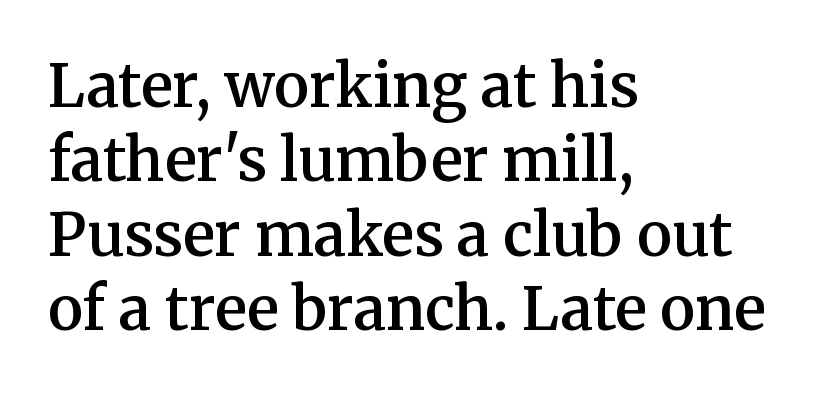
{"serif": "yes", "italic": "no", "bold": "semi", "weight": "semibold", "width": "normal", "stroke_contrast": "medium", "x_height": "medium", "monospaced": "no", "underline": "no", "align": "left", "line_spacing": "normal", "line_spacing_ratio": 1.26, "letter_spacing": "normal", "letter_spacing_em": 0.0, "glyph_px": 59}
